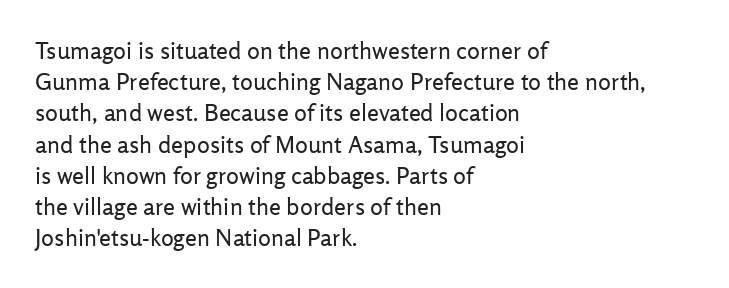
The image shows 24 px text type, upright; set left-aligned, normal line spacing (1.3x), normal letter spacing, not underlined.
